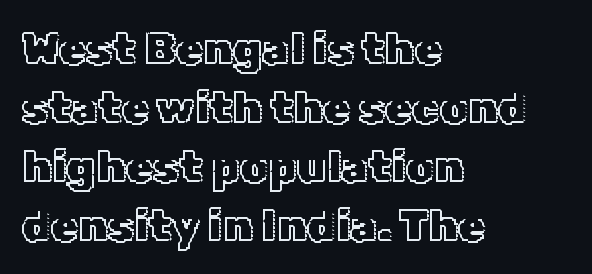
Q: Is the text italic (slanted)? A: No, it is upright.
Q: Is the text underlined? A: No.
Q: How is the paragraph aligned? A: Left-aligned.
Q: Is the spacing between letters normal or unusually wide? A: Normal.
Q: Is the spacing between lines tight, normal or loose? A: Normal.
Q: Width (condensed, normal, or wide)? A: Normal.
Q: x-height? A: Medium.
Q: Monospaced? A: No.
